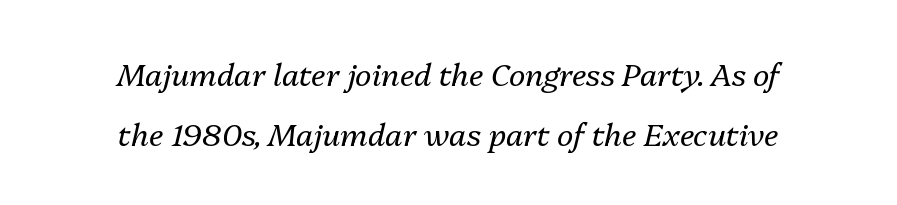
{"italic": "yes", "lean": "right", "slant_degrees": 13, "bold": "no", "weight": "regular", "width": "normal", "stroke_contrast": "medium", "x_height": "medium", "monospaced": "no", "underline": "no", "align": "center", "line_spacing": "loose", "line_spacing_ratio": 1.93, "letter_spacing": "normal", "letter_spacing_em": 0.0, "glyph_px": 31}
